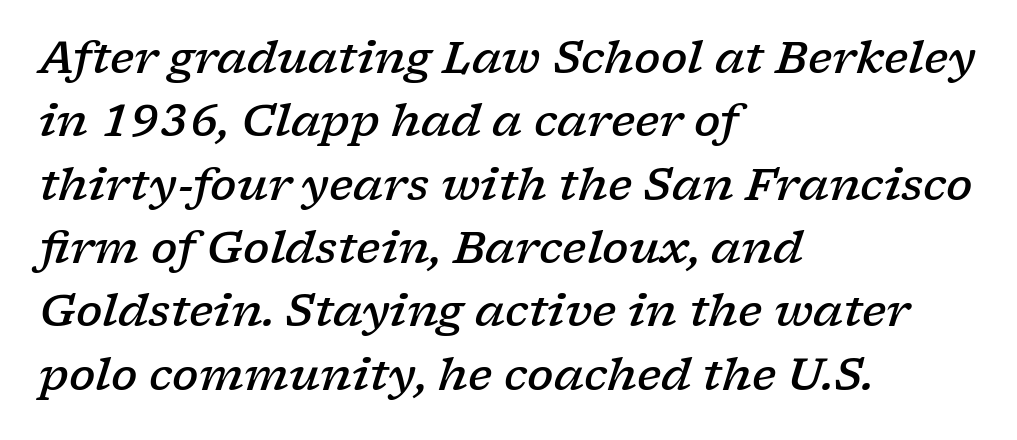
The image shows 44 px semibold, wide serif type, italic (leaning right); set left-aligned, normal line spacing (1.44x), normal letter spacing, not underlined; low stroke contrast and a medium x-height.
